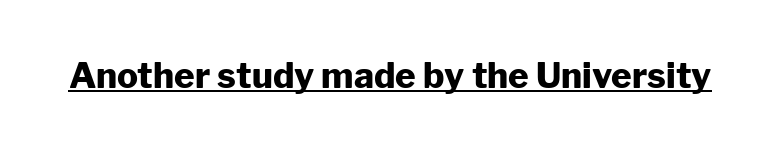
The image shows 35 px heavy sans-serif type, upright; set normal letter spacing, underlined; low stroke contrast and a medium x-height.
